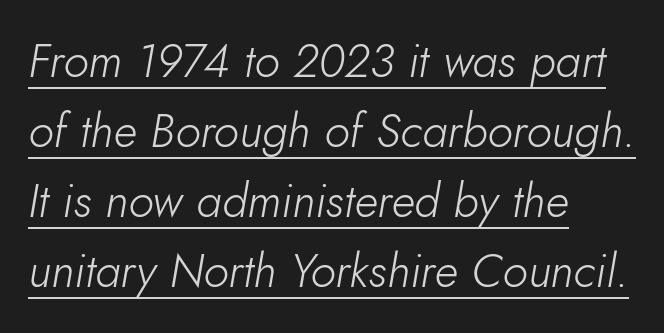
Q: Is the text bold? A: No.
Q: Is the text italic (slanted)? A: Yes, it leans right by about 10 degrees.
Q: Is the text underlined? A: Yes.
Q: How is the paragraph aligned? A: Left-aligned.
Q: Is the spacing between letters normal or unusually wide? A: Normal.
Q: Is the spacing between lines tight, normal or loose? A: Normal.
Q: Width (condensed, normal, or wide)? A: Normal.
Q: Stroke contrast? A: Low.
Q: x-height? A: Small.
Q: Monospaced? A: No.
